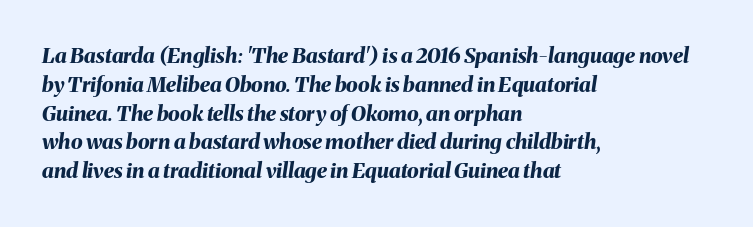
The image shows 21 px bold type, italic (leaning right); set left-aligned, normal line spacing (1.37x), normal letter spacing, not underlined.
